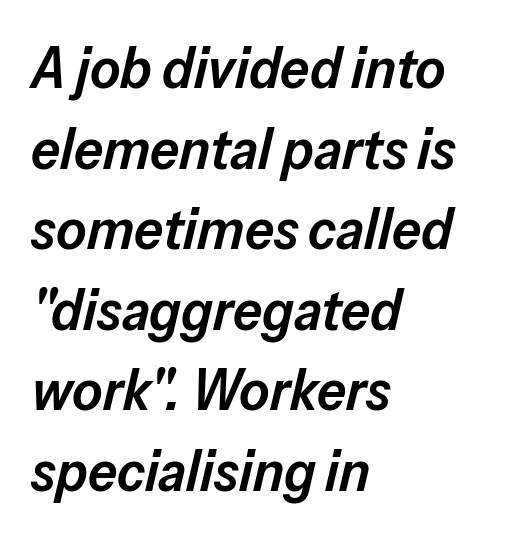
{"italic": "yes", "lean": "right", "slant_degrees": 13, "bold": "semi", "weight": "semibold", "width": "normal", "stroke_contrast": "low", "x_height": "medium", "monospaced": "no", "underline": "no", "align": "left", "line_spacing": "normal", "line_spacing_ratio": 1.39, "letter_spacing": "normal", "letter_spacing_em": 0.0, "glyph_px": 58}
